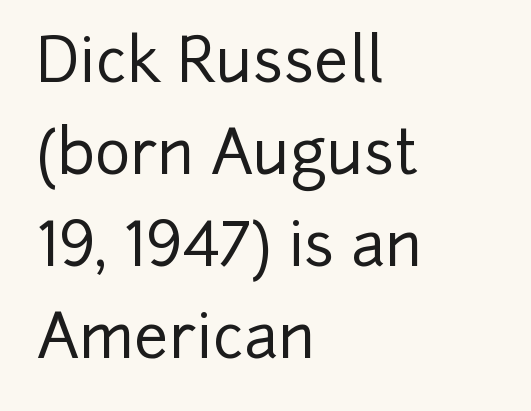
The image shows 61 px sans-serif type, upright; set left-aligned, normal line spacing (1.51x), normal letter spacing, not underlined; low stroke contrast and a medium x-height.
